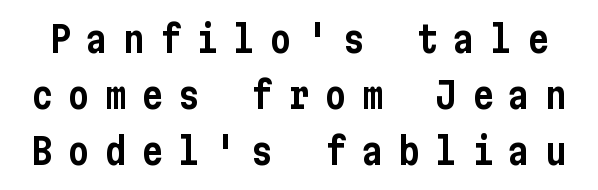
{"serif": "no", "italic": "no", "width": "condensed", "stroke_contrast": "low", "x_height": "medium", "underline": "no", "line_spacing": "normal", "line_spacing_ratio": 1.55, "letter_spacing": "wide", "letter_spacing_em": 0.42, "glyph_px": 36}
